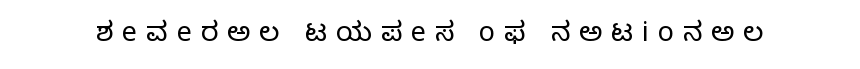
Q: Is the text bold? A: No.
Q: Is the text italic (slanted)? A: No, it is upright.
Q: Is the text underlined? A: No.
Q: Is the spacing between letters normal or unusually wide? A: Unusually wide.
